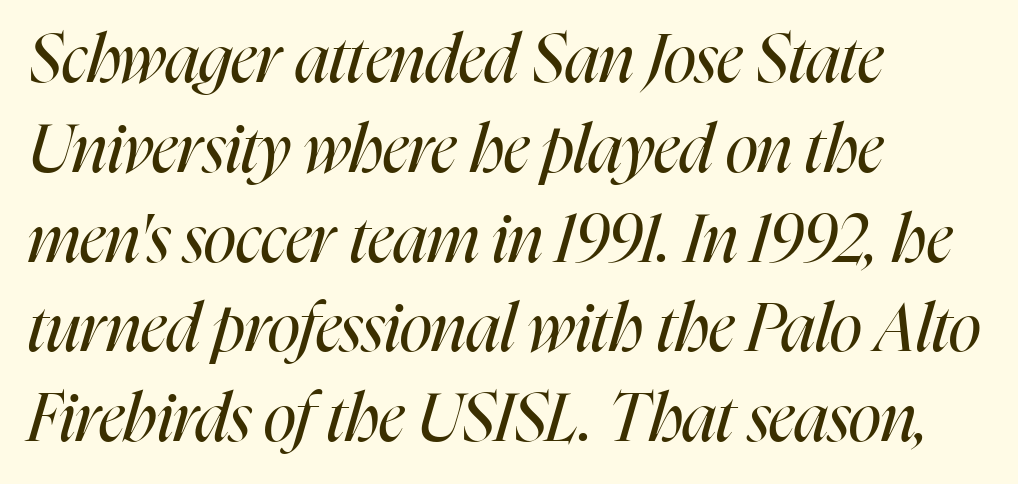
Words appear dense and cohesive because spacing is normal. Do the characters align in a grid? No, the font is proportional. Rule under the text: the space is simply empty. Rows of type keep a routine distance in the vertical direction. In CSS terms this would be text-align: left.
